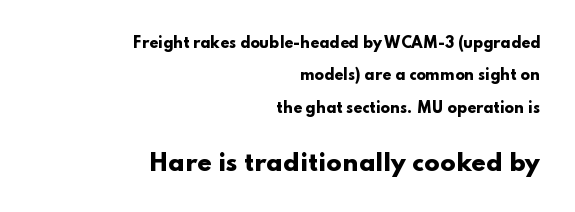
Italic? Not at all — the glyphs are vertical. Every letter is thick-stroked: bold, no question. Just letters on the line, the space beneath them empty. The emphasis by scale lands on block number two, below. Regarding leading, the lines here are spaced well apart.
